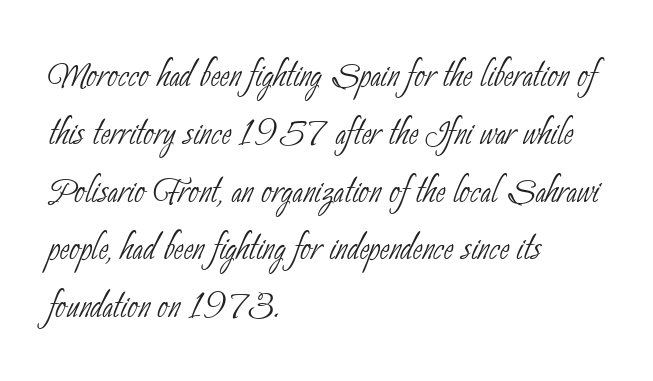
{"serif": "no", "bold": "no", "weight": "thin", "width": "condensed", "stroke_contrast": "low", "x_height": "small", "monospaced": "no", "underline": "no", "align": "left", "line_spacing_ratio": 1.23, "letter_spacing": "normal", "letter_spacing_em": 0.0, "glyph_px": 47}
